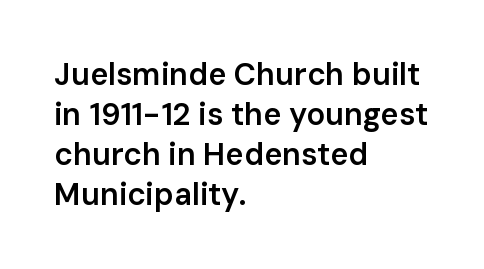
{"serif": "no", "italic": "no", "bold": "semi", "weight": "semibold", "width": "normal", "stroke_contrast": "low", "x_height": "medium", "monospaced": "no", "underline": "no", "align": "left", "line_spacing": "normal", "line_spacing_ratio": 1.29, "letter_spacing": "normal", "letter_spacing_em": 0.0, "glyph_px": 31}
